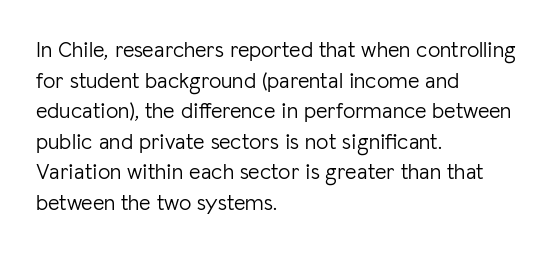
Q: Is the text bold? A: No.
Q: Is the text italic (slanted)? A: No, it is upright.
Q: Is the text underlined? A: No.
Q: How is the paragraph aligned? A: Left-aligned.
Q: Is the spacing between letters normal or unusually wide? A: Normal.
Q: Is the spacing between lines tight, normal or loose? A: Normal.
